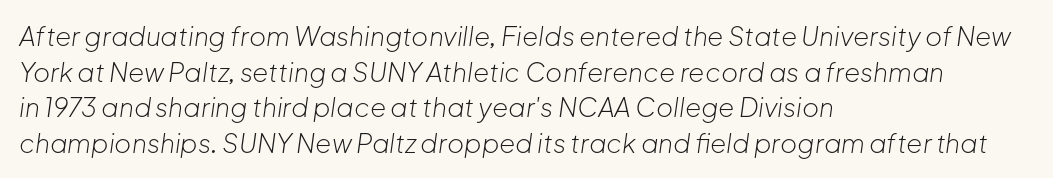
This sample keeps an unexceptional amount of space between lines. This sample uses an oblique cut, with every glyph tilted off the vertical. Does the copy run flush right? No — it runs flush left. Type without underlining.
